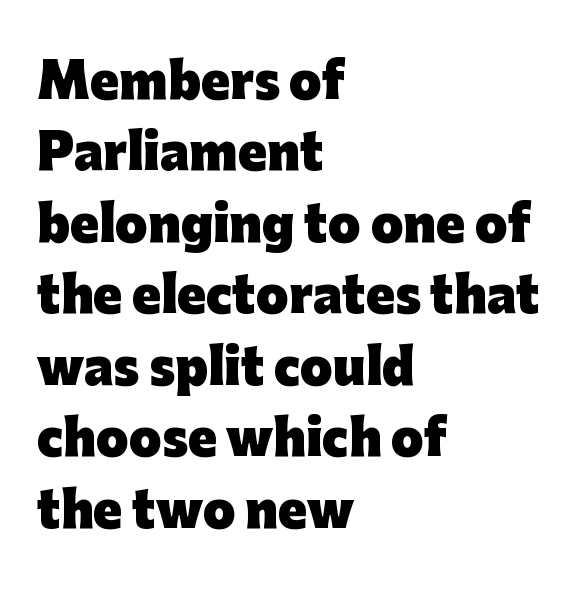
In CSS terms this would be text-align: left. Typographically, this falls in the sans-serif category. The rows are spaced the way most documents space them. No extra tracking has been applied to these lines. Only glyphs here, with clear space below each row. The typesetting leans heavy: a genuine bold.
